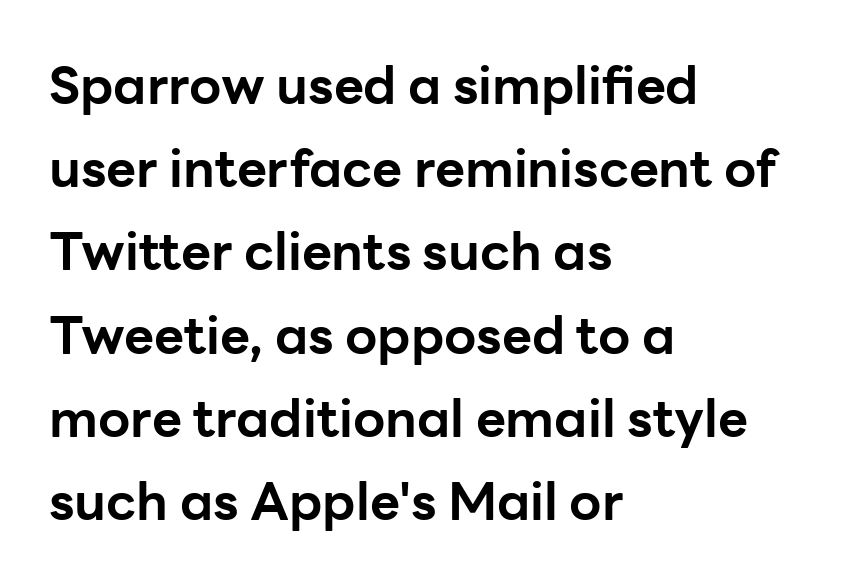
The image shows 52 px bold sans-serif type, upright; set left-aligned, normal line spacing (1.6x), normal letter spacing, not underlined; low stroke contrast and a medium x-height.
